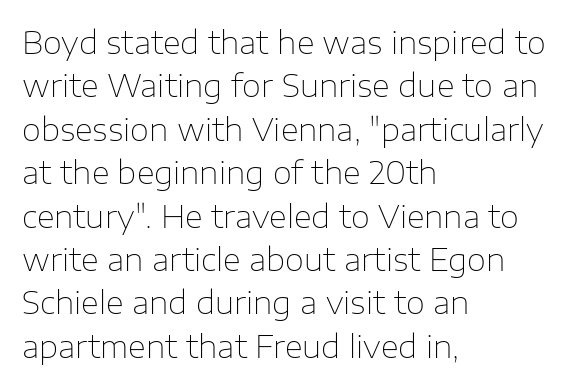
The image shows 31 px thin sans-serif type, upright; set left-aligned, normal line spacing (1.4x), normal letter spacing, not underlined; low stroke contrast and a medium x-height.
